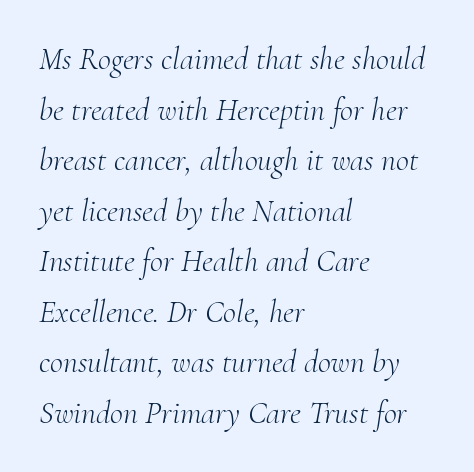
{"serif": "yes", "italic": "yes", "lean": "right", "slant_degrees": 10, "bold": "no", "weight": "light", "width": "normal", "stroke_contrast": "medium", "x_height": "small", "monospaced": "no", "underline": "no", "align": "left", "line_spacing": "normal", "line_spacing_ratio": 1.58, "letter_spacing": "normal", "letter_spacing_em": 0.0, "glyph_px": 32}
